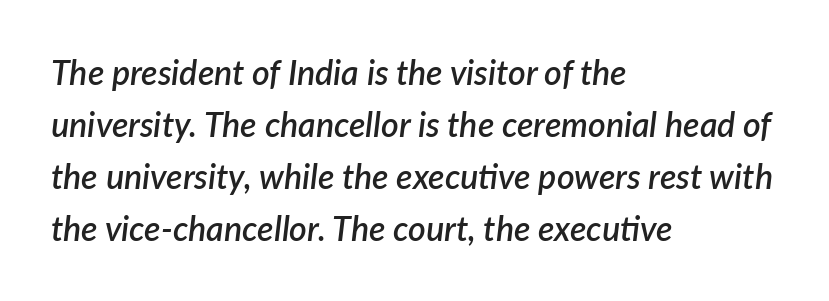
The image shows 34 px semibold type, italic (leaning right); set left-aligned, normal line spacing (1.53x), normal letter spacing, not underlined; low stroke contrast and a medium x-height.
